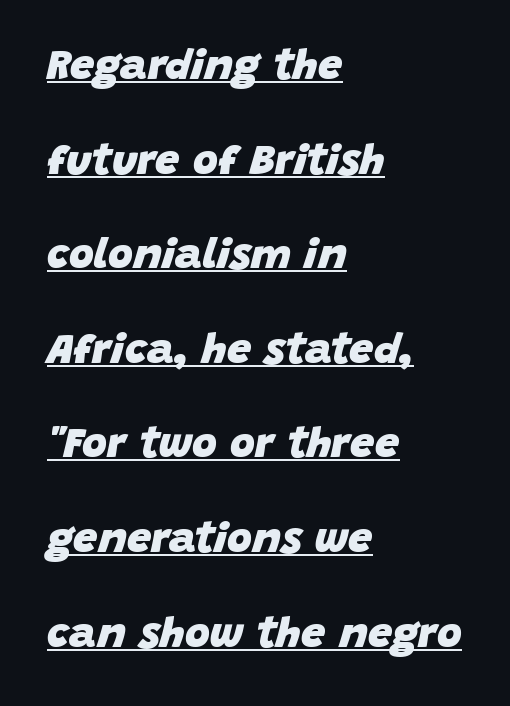
{"italic": "yes", "lean": "right", "slant_degrees": 15, "bold": "yes", "weight": "heavy", "width": "normal", "stroke_contrast": "low", "x_height": "large", "monospaced": "no", "underline": "yes", "align": "left", "line_spacing": "loose", "line_spacing_ratio": 2.2, "letter_spacing": "normal", "letter_spacing_em": 0.0, "glyph_px": 43}
